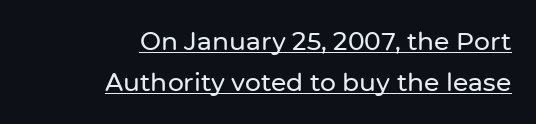
One glance says typical: line gaps are just what's usual. Is the letter spacing exaggerated? No — it looks like the ordinary default. A student would call this right alignment; a typographer would say flush right, rag left. Every stem runs plumb, perpendicular to the baseline. Does a line run under the words? Yes, clearly.
